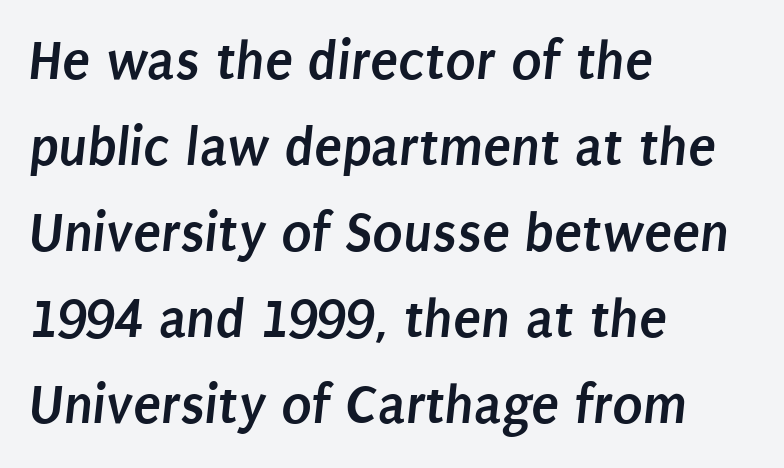
The image shows 57 px semibold, condensed sans-serif type; set left-aligned, normal line spacing (1.51x), normal letter spacing, not underlined; low stroke contrast and a large x-height.
